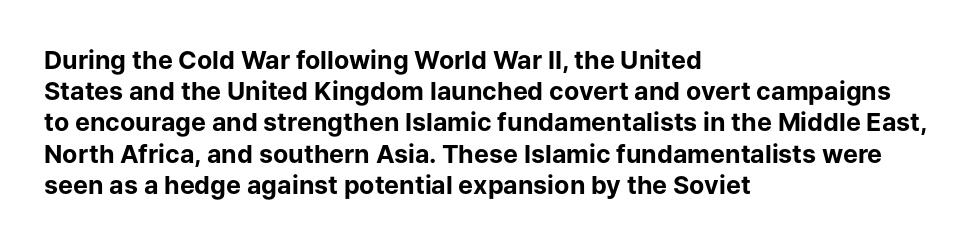
The image shows 25 px bold type, upright; set left-aligned, normal line spacing (1.25x), normal letter spacing, not underlined.
